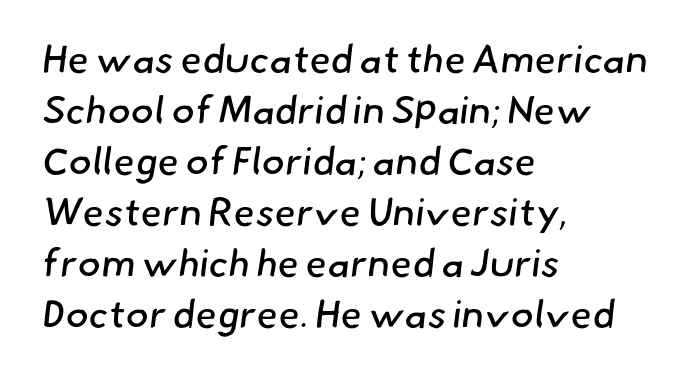
The image shows 39 px regular-weight sans-serif type; set left-aligned, normal line spacing (1.31x), normal letter spacing, not underlined; low stroke contrast and a small x-height.
